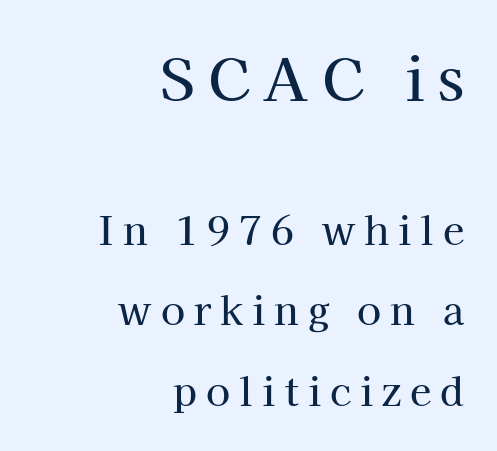
{"serif": "yes", "italic": "no", "width": "normal", "stroke_contrast": "high", "x_height": "medium", "monospaced": "no", "underline": "no", "align": "right", "line_spacing": "loose", "line_spacing_ratio": 2.06, "letter_spacing": "wide", "letter_spacing_em": 0.23, "larger_block": "first", "size_ratio": 1.49, "glyph_px": 58}
